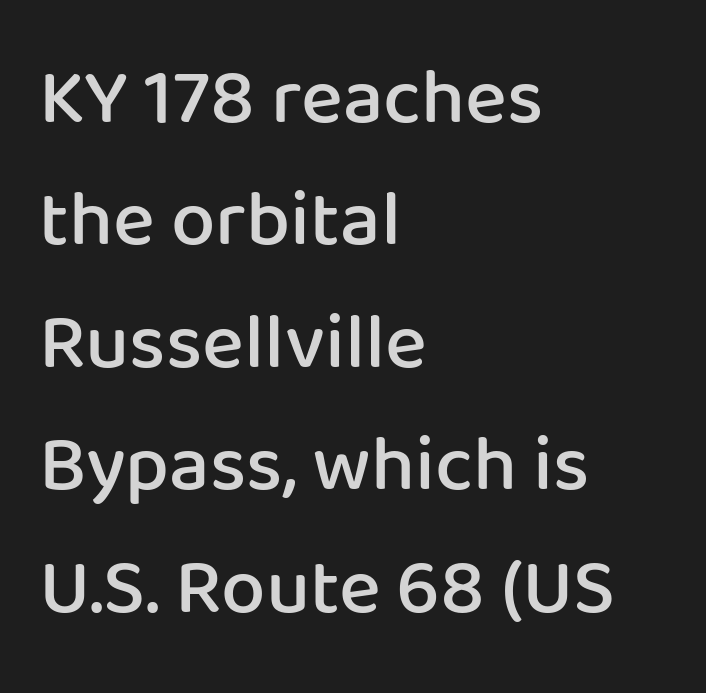
Q: Is the text bold? A: Semi-bold.
Q: Is the text italic (slanted)? A: No, it is upright.
Q: Is the typeface a serif or a sans-serif typeface? A: Sans-serif.
Q: Is the text underlined? A: No.
Q: How is the paragraph aligned? A: Left-aligned.
Q: Is the spacing between letters normal or unusually wide? A: Normal.
Q: Is the spacing between lines tight, normal or loose? A: Normal.
Q: Width (condensed, normal, or wide)? A: Normal.
Q: Stroke contrast? A: Low.
Q: x-height? A: Medium.
Q: Monospaced? A: No.
